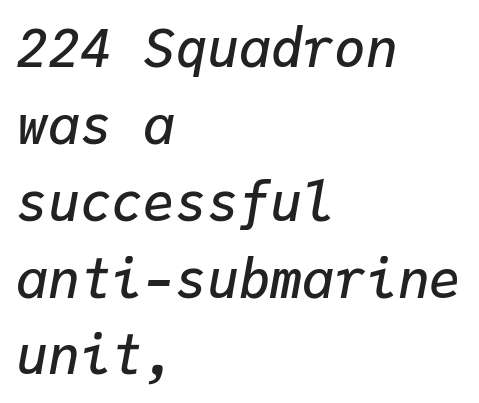
The image shows 53 px semibold type, italic (leaning right), monospaced; set left-aligned, normal line spacing (1.45x), normal letter spacing, not underlined; low stroke contrast and a medium x-height.
